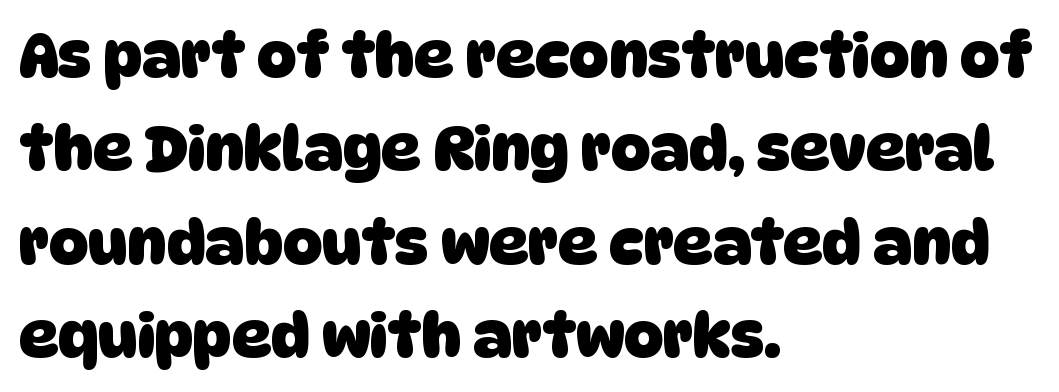
This sample has the flowing, uneven cadence of proportional lettering. Tracking value appears to be zero — textbook default spacing. The rendering shows plain stroke endings on the letterforms — a sans-serif design. The foot of each line stays bare and open. Which margin do the lines hug? The left one — the right edge is uneven. The leading is moderate, giving the passage an even texture.
